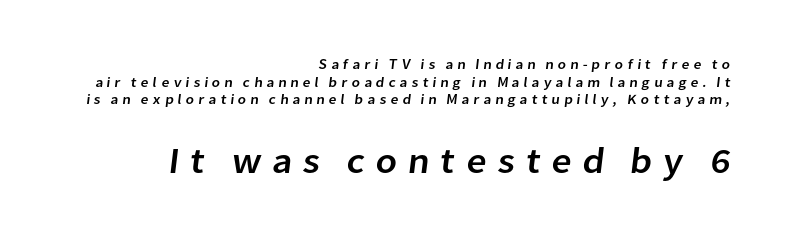
Each row of text sits above clean, open space. You could not count columns in this text — the font is proportionally spaced. The rendering uses a moderate line-height, typical for paragraphs. Examine the stroke ends and you'll find no serifs. The tracking reads as deliberately expanded to a designer's eye. The passage is arranged like a letterhead date or caption credit — flush right.
